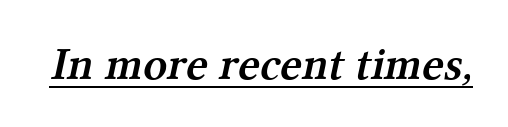
A typesetter would call this proportional, since set widths differ per character. Characters follow at the spacing the type designer built in. The sample's only ornament is a line tracing under the words. A fair bit of extra ink — the face is semibold, not bold. Stroke terminals: seriffed.
